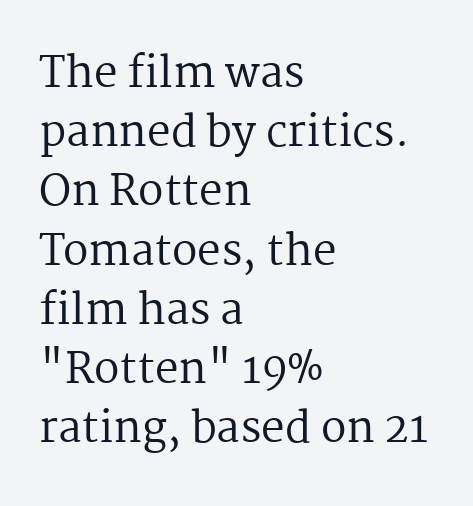
{"serif": "yes", "italic": "no", "bold": "no", "weight": "regular", "width": "normal", "stroke_contrast": "medium", "x_height": "medium", "monospaced": "no", "underline": "no", "align": "left", "line_spacing": "normal", "line_spacing_ratio": 1.41, "letter_spacing": "normal", "letter_spacing_em": 0.0, "glyph_px": 42}
